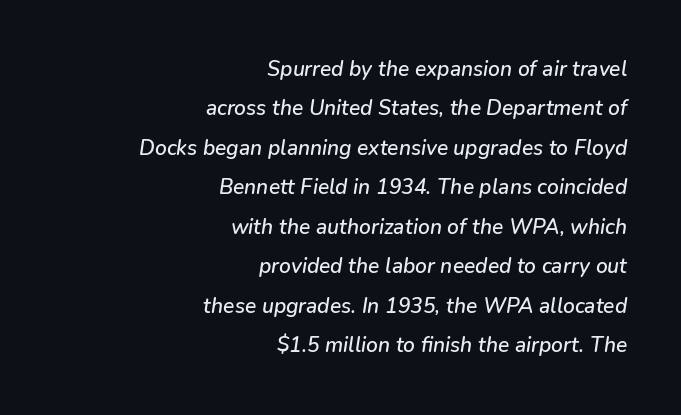
{"italic": "yes", "lean": "right", "slant_degrees": 9, "underline": "no", "align": "right", "line_spacing_ratio": 1.88, "letter_spacing": "normal", "letter_spacing_em": 0.0, "glyph_px": 21}
